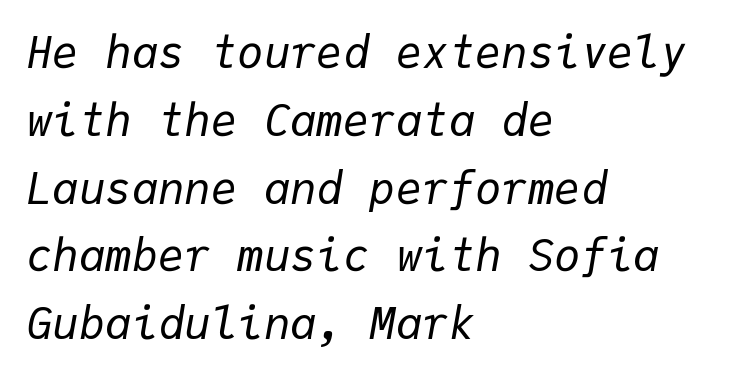
Unmarked baselines from the first word to the last. The letters march in equal steps, a hallmark of fixed-pitch type. Successive baselines arrive at the customary interval. Compared with typical body copy, the letter spacing here is the same. These lines were composed using italics.
